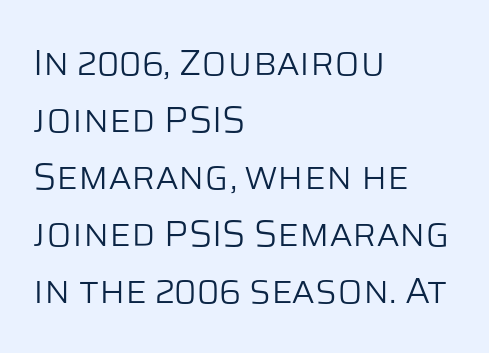
The image shows 37 px light sans-serif type, upright; set left-aligned, normal line spacing (1.54x), normal letter spacing, not underlined; low stroke contrast and a large x-height.
